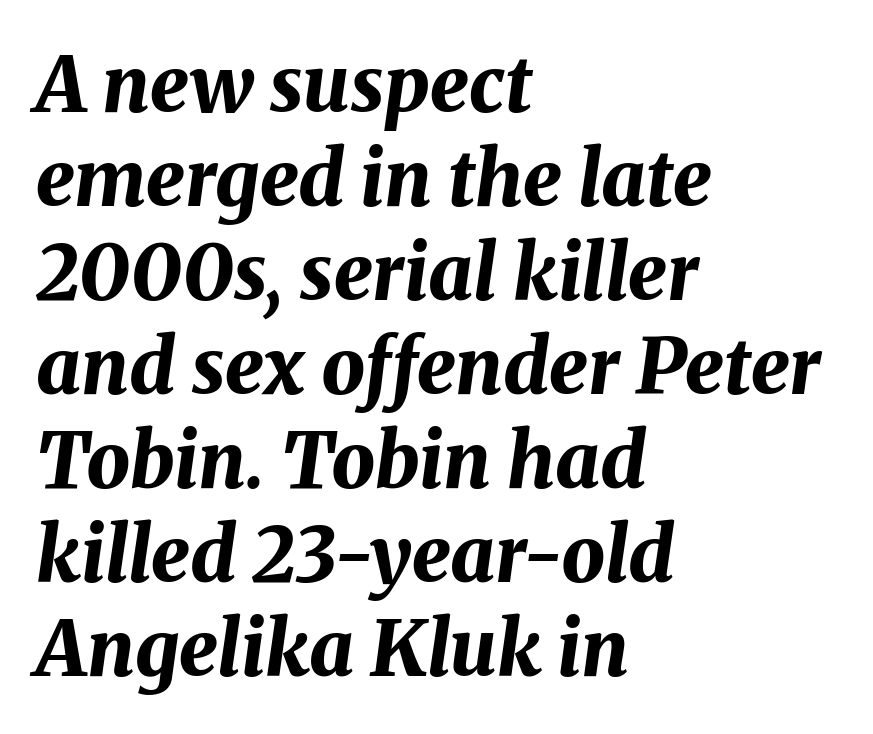
The image shows 77 px bold type, italic (leaning right); set left-aligned, line spacing 1.22x, normal letter spacing, not underlined; medium stroke contrast and a medium x-height.
